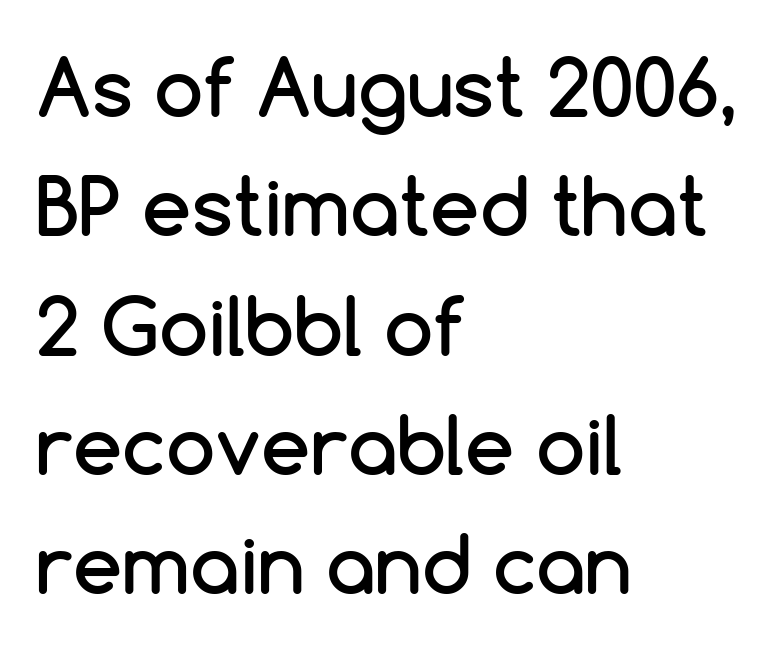
The image shows 79 px sans-serif type, upright; set left-aligned, normal line spacing (1.51x), normal letter spacing, not underlined; low stroke contrast and a medium x-height.
